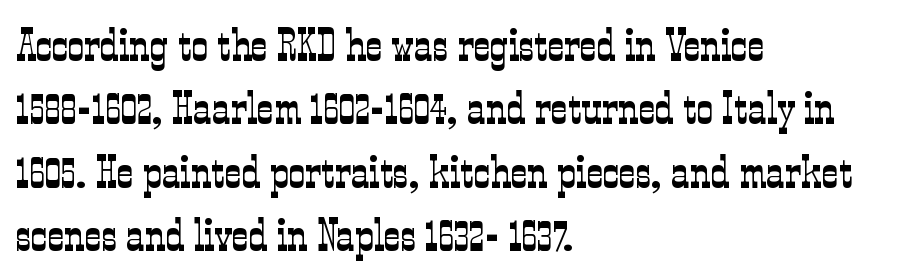
The image shows 46 px light, condensed serif type, upright; set left-aligned, normal line spacing (1.38x), normal letter spacing, not underlined; low stroke contrast and a medium x-height.
